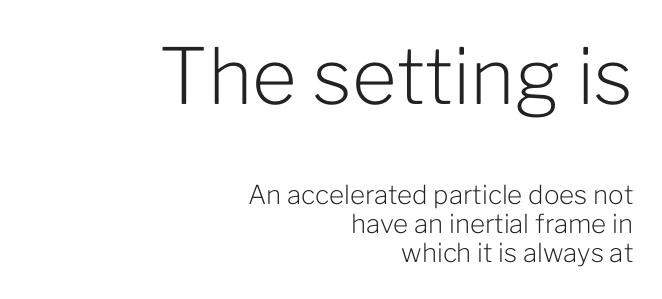
The image shows 77 px light sans-serif type, upright; set right-aligned, tight line spacing (1.13x), normal letter spacing, not underlined; the first (top) block is 2.96x larger; low stroke contrast and a medium x-height.
